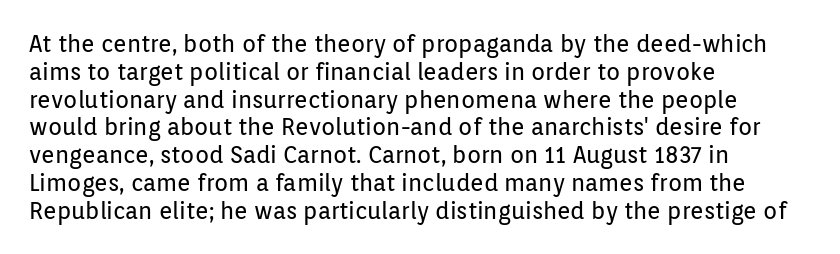
Italic: no, the glyphs are upright roman. Typeset ragged right — the left edge is the straight one. The gaps between neighbouring characters are ordinary and unremarkable. No letter is thick-stroked: the sample isn't bold. Lines of text with bare space underneath.
